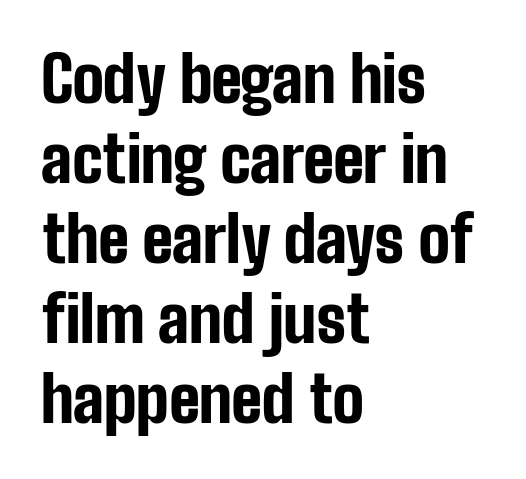
The image shows 63 px bold, condensed sans-serif type, upright; set left-aligned, normal line spacing (1.27x), normal letter spacing, not underlined; low stroke contrast and a medium x-height.
